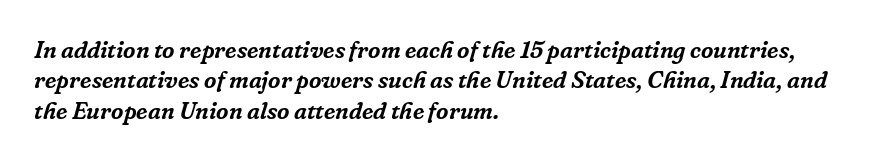
The image shows 24 px text type, italic (leaning right); set left-aligned, normal line spacing (1.27x), normal letter spacing, not underlined.
